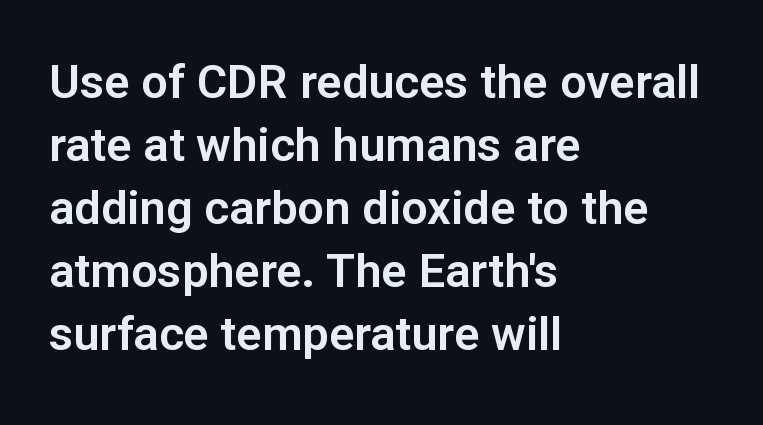
This sample keeps an unexceptional amount of space between lines. Think of a printed novel: that variable character pitch is what you see here. The face used here is rendered with its standard letterfit. Is the block centered? No — it sits flush against the left margin. A bare baseline throughout the passage. Designer's note — italics off, roman on.
